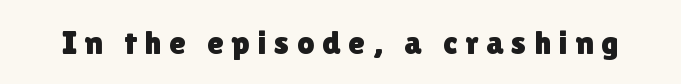
Q: Is the text italic (slanted)? A: No, it is upright.
Q: Is the typeface a serif or a sans-serif typeface? A: Sans-serif.
Q: Is the text underlined? A: No.
Q: Is the spacing between letters normal or unusually wide? A: Unusually wide.
Q: Width (condensed, normal, or wide)? A: Normal.
Q: Stroke contrast? A: Low.
Q: x-height? A: Medium.
Q: Monospaced? A: No.
